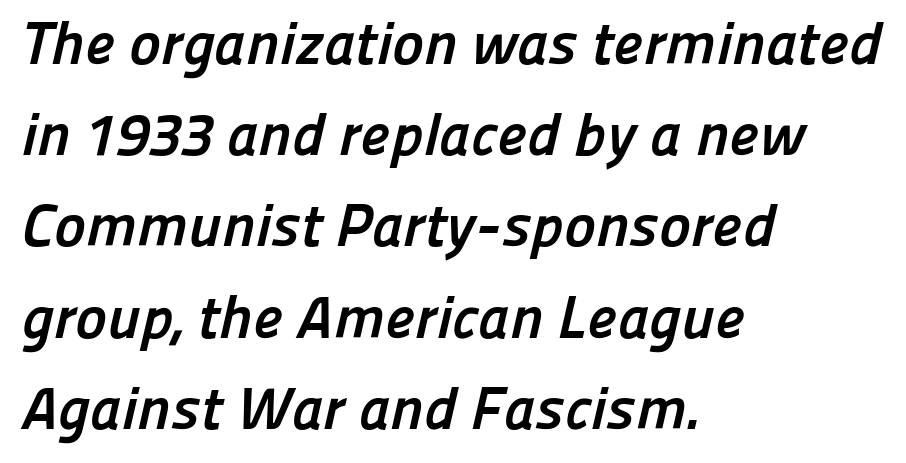
No word sits above an underline. Thick stems and heavy bowls — unmistakably bold. Note the varied advance widths — an 'i' is clearly narrower than an 'm'. The horizontal fit of the characters is conventional and even. The lines are quadded left. Regarding serifs, this sample does without them.
